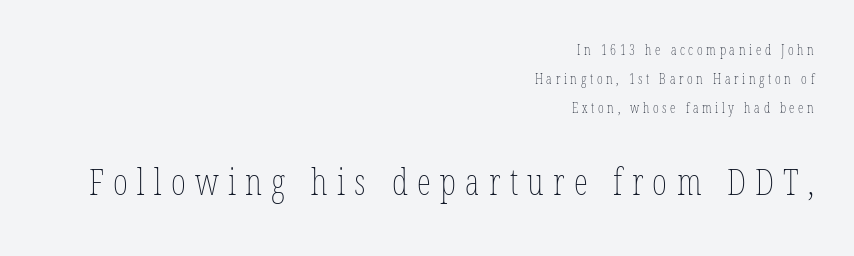
The paragraph shown leans on its right margin. Varying glyph widths throughout — classic text-font behaviour. Only glyphs here, with clear space below each row. Each word looks stretched out because of the extra space between its letters. Compared with a typical body face, this is equally light or lighter still. Notice how the stems are strictly vertical — no italics here.
